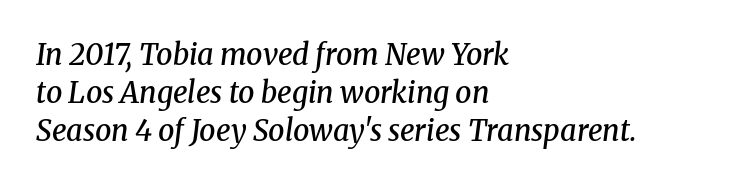
{"serif": "yes", "italic": "yes", "lean": "right", "slant_degrees": 8, "bold": "semi", "weight": "semibold", "width": "normal", "stroke_contrast": "medium", "x_height": "medium", "monospaced": "no", "underline": "no", "align": "left", "line_spacing": "normal", "line_spacing_ratio": 1.31, "letter_spacing": "normal", "letter_spacing_em": 0.0, "glyph_px": 29}
